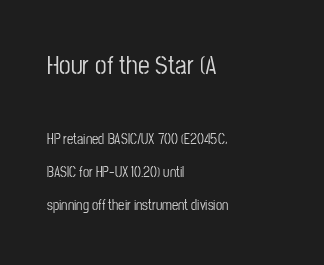
{"italic": "no", "underline": "no", "align": "left", "line_spacing": "loose", "line_spacing_ratio": 2.36, "letter_spacing": "normal", "letter_spacing_em": 0.0, "larger_block": "first", "size_ratio": 1.86, "glyph_px": 26}
